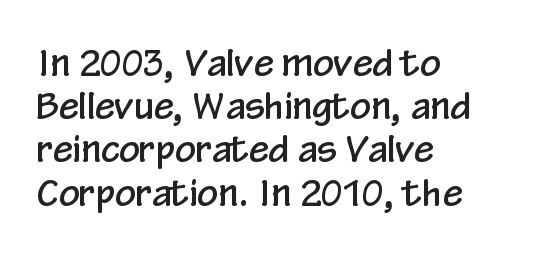
Anything drawn beneath the words? Only blank space. This is roman type, the default non-slanted kind. Typeset ragged right — the left edge is the straight one. Spacing verdict: proportional, widths tailored to each character. Here the glyphs are tracked normally, forming tight word shapes. Are there feet on the stems? There aren't — it's a sans.
